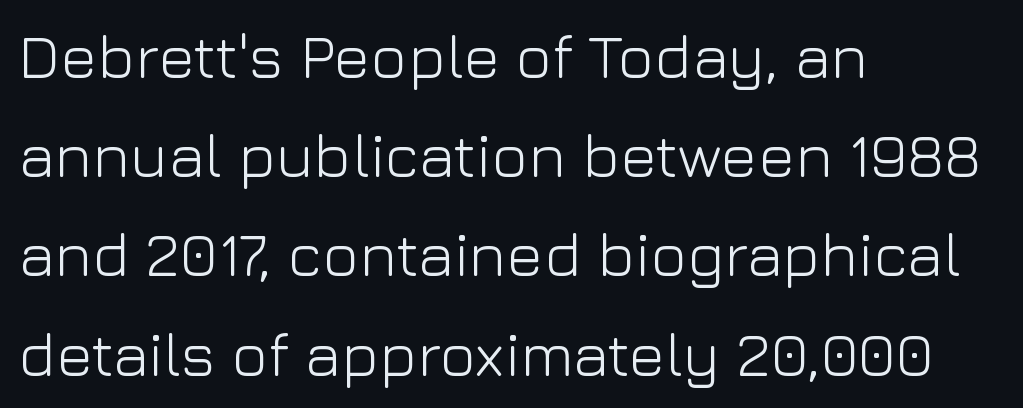
This sample is left-justified, so line endings fall wherever the words run out. The face used here is rendered with its standard letterfit. Weight: not bold — regular or lighter. Character widths vary here, with narrow letters taking less room than wide ones. Designer's note — italics off, roman on. Typographically, this falls in the sans-serif category.
